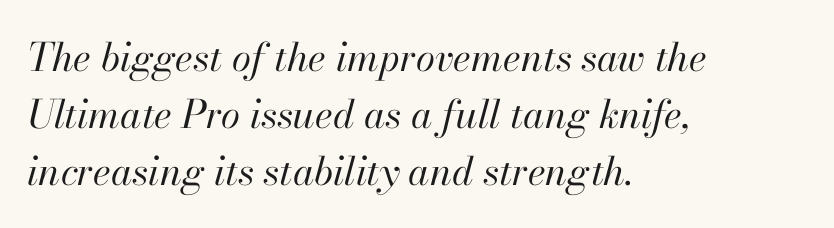
A clean baseline with only descenders dipping below it. Spacing verdict: proportional, widths tailored to each character. The typesetter chose a ragged-right arrangement here. In terms of letterspacing, this is plain default setting. Observe the lean: these are italic letterforms.
